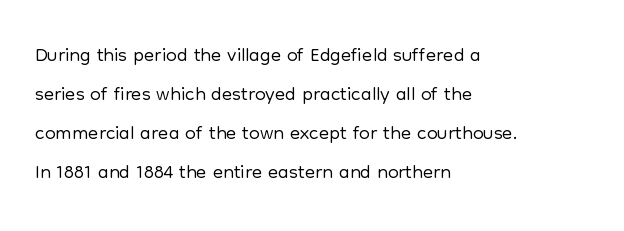
The image shows 30 px light sans-serif type, upright; set left-aligned, normal line spacing (1.3x), normal letter spacing, not underlined; low stroke contrast and a medium x-height.
